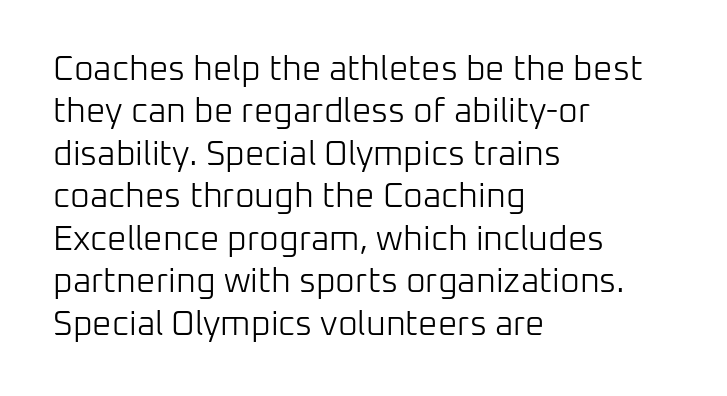
{"serif": "no", "italic": "no", "bold": "no", "weight": "light", "width": "normal", "stroke_contrast": "low", "x_height": "medium", "monospaced": "no", "underline": "no", "align": "left", "line_spacing": "normal", "line_spacing_ratio": 1.25, "letter_spacing": "normal", "letter_spacing_em": 0.0, "glyph_px": 34}
